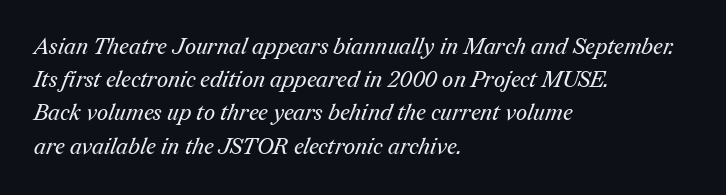
The lines in this sample share a left origin and differ only in where they stop. Default kerning and tracking; the words read as compact shapes. The passage shown stacks its lines at a standard gap. Weight: regular or lighter.
